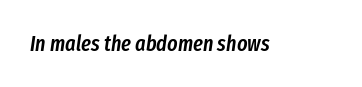
The image shows 22 px text type, italic (leaning right); set normal letter spacing, not underlined.
